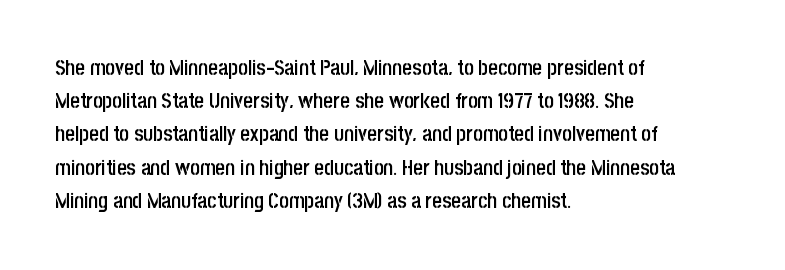
A typesetter would call this zero additional tracking. The foot of each line stays bare and open. Whoever set this chose a conventional vertical rhythm. Short and long lines alike share a common starting point at left. Stems and bowls a touch heavier than normal — semibold. The lettering stays uniformly vertical, giving the passage a roman look.
